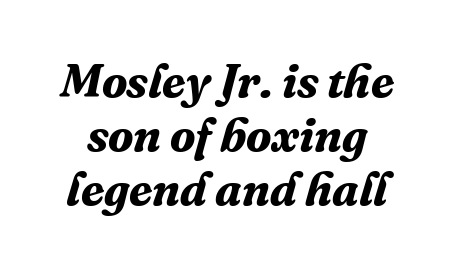
Quick note: underline off. The whole block is typeset with a tilt. The rendering uses natural spacing where letterforms have individual widths. Caption: bold face, heavy strokes.
